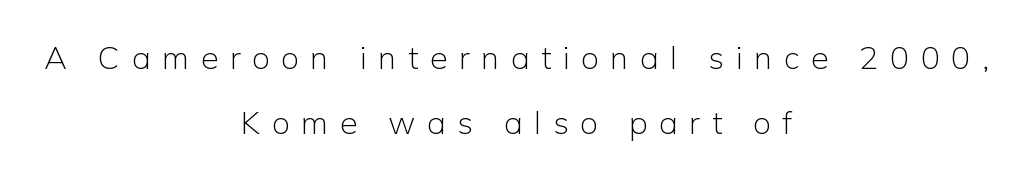
Q: Is the text bold? A: No.
Q: Is the text italic (slanted)? A: No, it is upright.
Q: Is the typeface a serif or a sans-serif typeface? A: Sans-serif.
Q: Is the text underlined? A: No.
Q: How is the paragraph aligned? A: Centered.
Q: Is the spacing between letters normal or unusually wide? A: Unusually wide.
Q: Is the spacing between lines tight, normal or loose? A: Loose.
Q: Width (condensed, normal, or wide)? A: Normal.
Q: Stroke contrast? A: Low.
Q: x-height? A: Medium.
Q: Monospaced? A: No.
